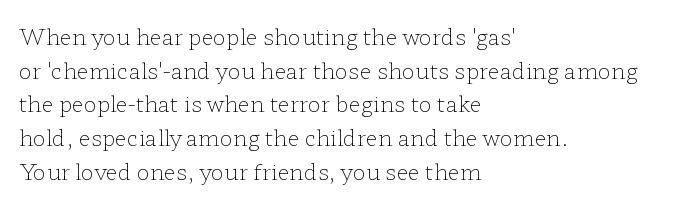
{"italic": "no", "bold": "no", "underline": "no", "align": "left", "line_spacing": "normal", "line_spacing_ratio": 1.53, "letter_spacing": "normal", "letter_spacing_em": 0.0, "glyph_px": 22}
